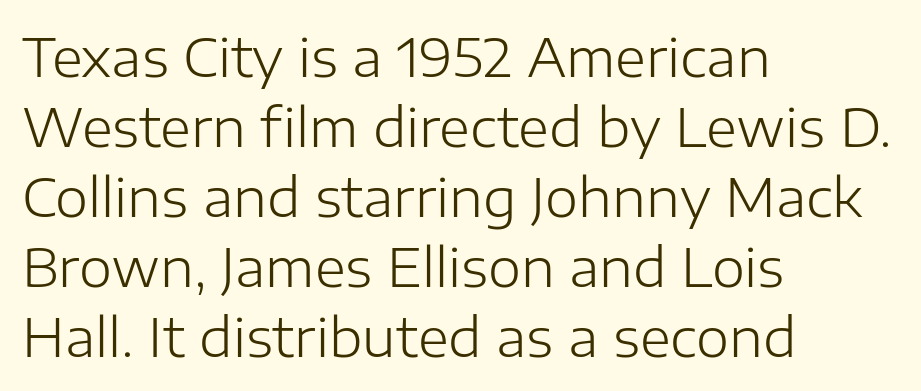
Does the copy run flush right? No — it runs flush left. Classification — sans serif. The typeface has the unassuming heft of standard copy or less. Plain, unruled lines of type.
